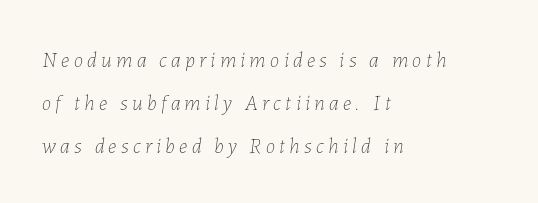
Q: Is the text bold? A: No.
Q: Is the text italic (slanted)? A: Yes, it leans right by about 7 degrees.
Q: Is the text underlined? A: No.
Q: How is the paragraph aligned? A: Left-aligned.
Q: Is the spacing between letters normal or unusually wide? A: Unusually wide.
Q: Is the spacing between lines tight, normal or loose? A: Loose.
